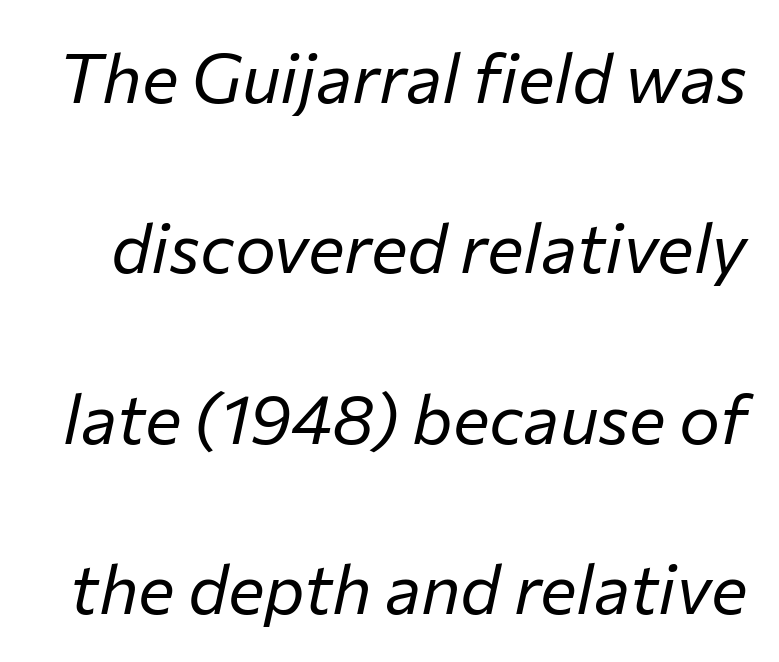
Q: Is the text bold? A: No.
Q: Is the text italic (slanted)? A: Yes, it leans right by about 12 degrees.
Q: Is the text underlined? A: No.
Q: Is the spacing between letters normal or unusually wide? A: Normal.
Q: Is the spacing between lines tight, normal or loose? A: Loose.
Q: Width (condensed, normal, or wide)? A: Normal.
Q: Stroke contrast? A: Low.
Q: x-height? A: Medium.
Q: Monospaced? A: No.
